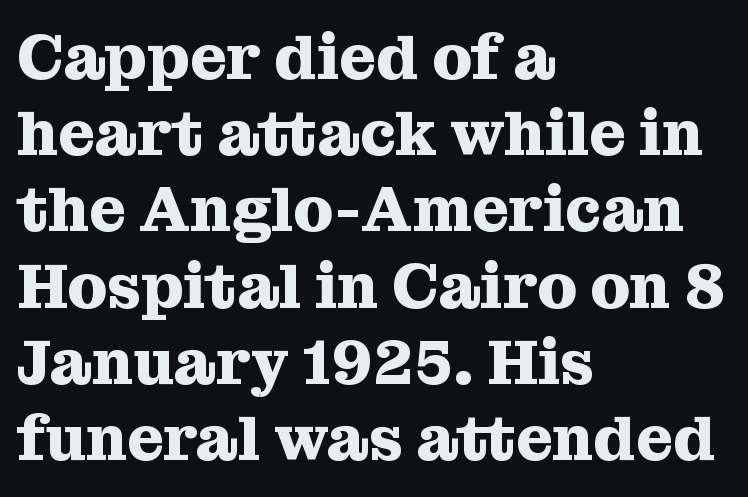
Typographically, this falls in the serif category. Lines of text with bare space underneath. Thick stems and heavy bowls — unmistakably bold. Think of a printed novel: that variable character pitch is what you see here. Tracking value appears to be zero — textbook default spacing. Casual observation: everything's shoved over to the left.
